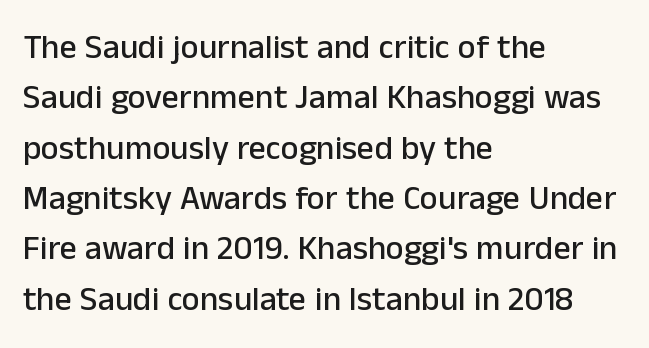
{"serif": "no", "italic": "no", "width": "normal", "stroke_contrast": "low", "x_height": "medium", "monospaced": "no", "underline": "no", "align": "left", "line_spacing": "normal", "line_spacing_ratio": 1.48, "letter_spacing": "normal", "letter_spacing_em": 0.0, "glyph_px": 34}
